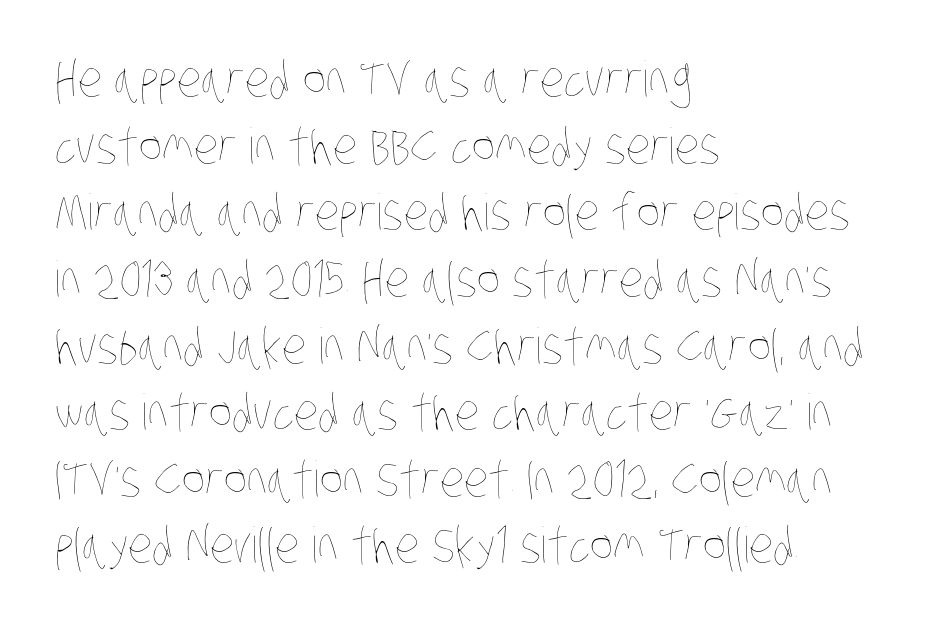
Caption: standard tracking, unaltered. Caption: face not bold, strokes unweighted. Visually the block forms a straight wall on the left and a jagged coastline on the right. Descenders are the only things crossing below the line.
